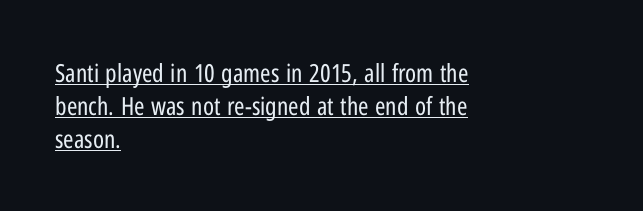
{"italic": "no", "bold": "no", "underline": "yes", "align": "left", "line_spacing": "normal", "line_spacing_ratio": 1.32, "letter_spacing": "normal", "letter_spacing_em": 0.0, "glyph_px": 25}
